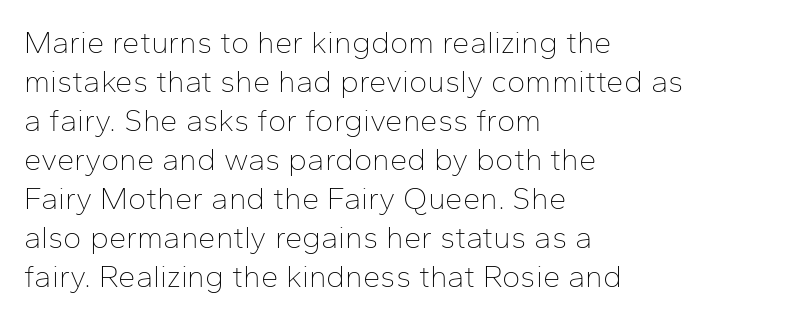
There is no visible air inserted between adjacent glyphs. Line beginnings align vertically; line endings do not. A typesetter would call this proportional, since set widths differ per character. Examine the stroke ends and you'll find no serifs. Notice how the stems are strictly vertical — no italics here. In terms of leading, this rendering sits right in the middle.
